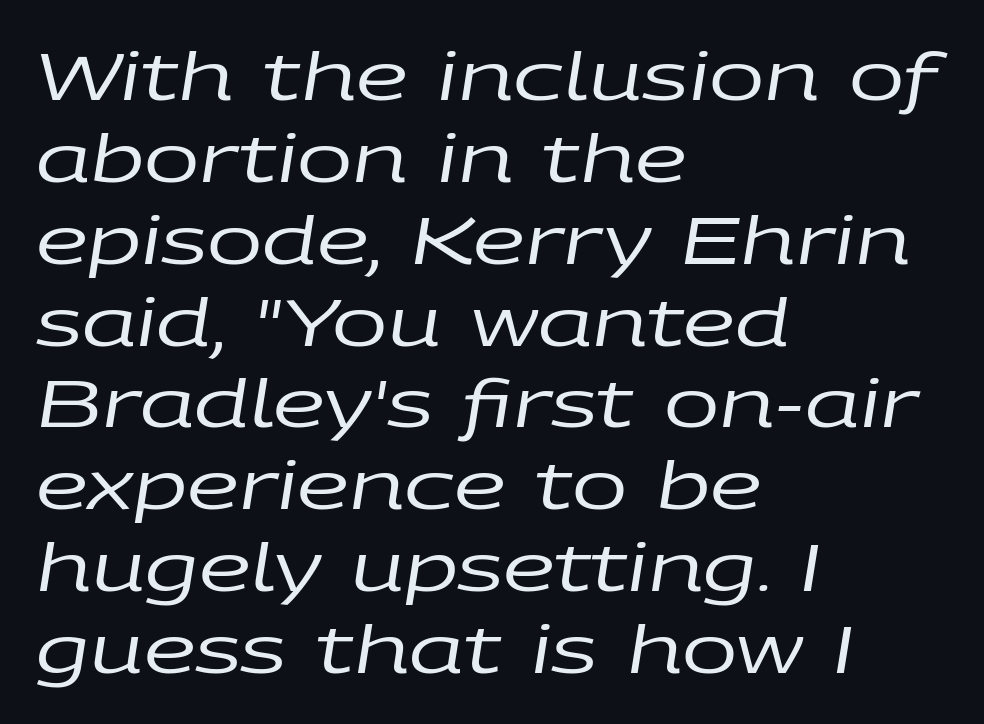
Q: Is the text bold? A: No.
Q: Is the text italic (slanted)? A: Yes, it leans right by about 9 degrees.
Q: Is the text underlined? A: No.
Q: How is the paragraph aligned? A: Left-aligned.
Q: Is the spacing between letters normal or unusually wide? A: Normal.
Q: Width (condensed, normal, or wide)? A: Wide.
Q: Stroke contrast? A: Low.
Q: x-height? A: Large.
Q: Monospaced? A: No.
